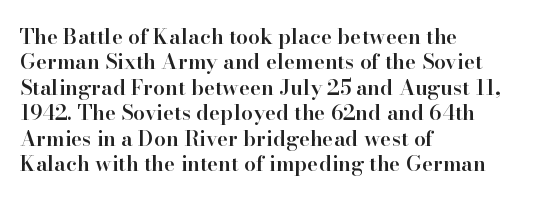
The image shows 21 px text type, upright; set left-aligned, line spacing 1.21x, normal letter spacing, not underlined.
